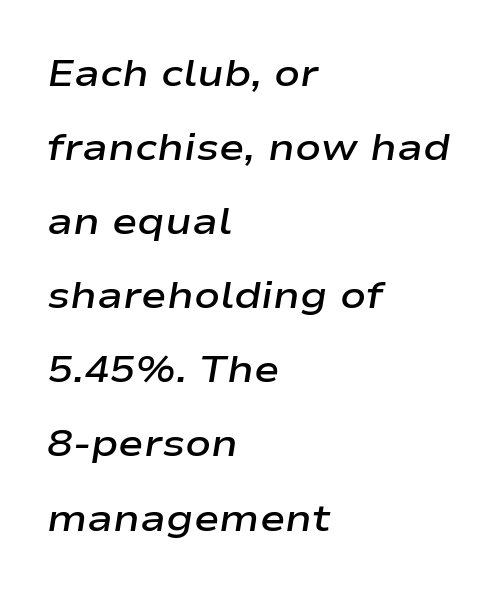
The space between consecutive lines is lavish. Tracking value appears to be zero — textbook default spacing. A classic flush-left, rag-right setting is used for this passage. This is moderately heavy type, rendered in semibold. The glyphs are unaccompanied by any horizontal stroke below them.
